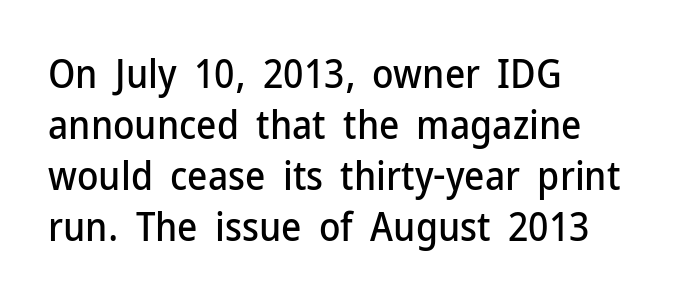
{"serif": "no", "italic": "no", "width": "normal", "stroke_contrast": "low", "x_height": "medium", "monospaced": "no", "underline": "no", "align": "left", "line_spacing": "normal", "line_spacing_ratio": 1.31, "letter_spacing": "normal", "letter_spacing_em": 0.0, "glyph_px": 39}
